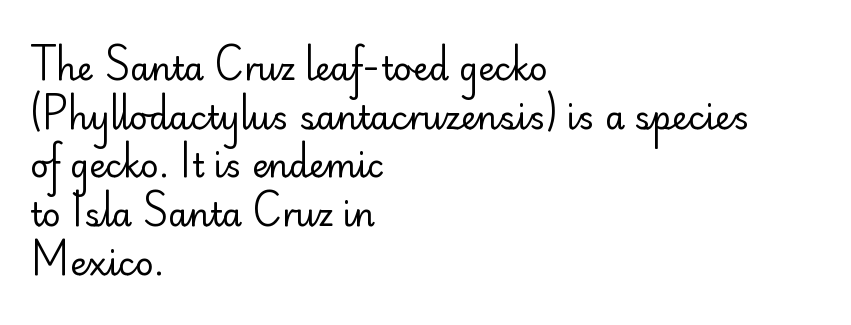
The passage shown has conventional tracking throughout. The vertical gap from one line to the next is medium. You can tell it's not italic because the verticals are truly vertical. Looks like regular typesetting: each glyph gets only the width it needs. Descenders hang freely into open space.
